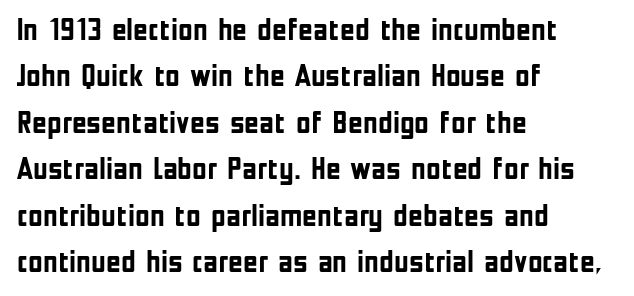
Short and long lines alike share a common starting point at left. The face used here is proportionally spaced, like ordinary book or web type. The sample has been set heavy, in full bold. Designer's note — italics off, roman on. A sans-serif font was chosen for this passage. Underline: absent.
